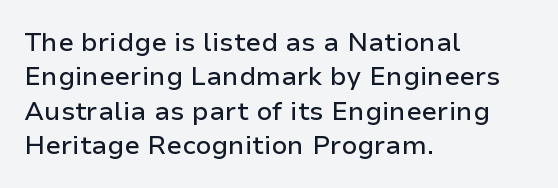
The image shows 26 px text type, upright; set left-aligned, normal line spacing (1.32x), normal letter spacing, not underlined.
